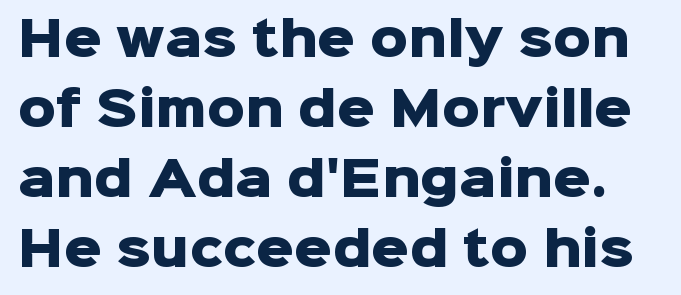
The image shows 47 px heavy sans-serif type, upright; set normal line spacing (1.49x), normal letter spacing, not underlined; low stroke contrast and a medium x-height.
